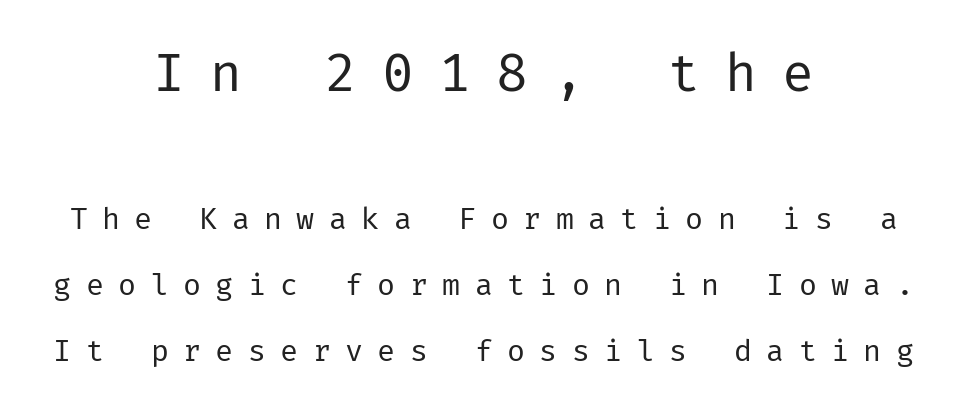
{"serif": "no", "italic": "no", "bold": "no", "weight": "regular", "width": "normal", "stroke_contrast": "low", "x_height": "medium", "underline": "no", "align": "center", "line_spacing": "loose", "line_spacing_ratio": 2.2, "letter_spacing": "wide", "letter_spacing_em": 0.48, "larger_block": "first", "size_ratio": 1.77, "glyph_px": 53}
